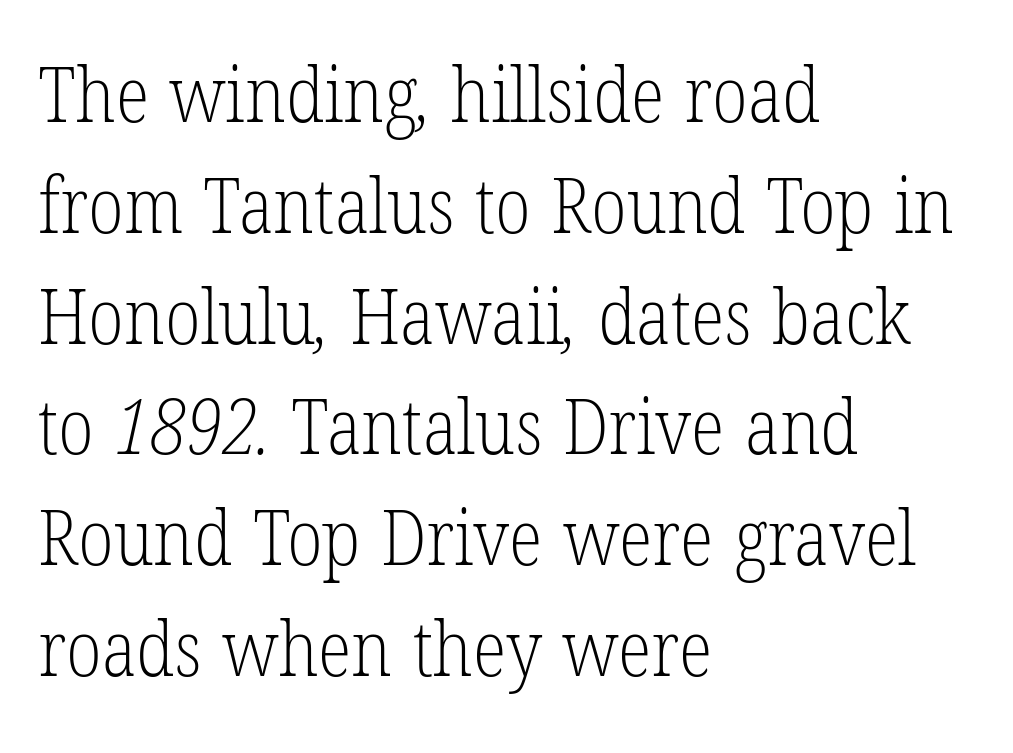
Q: Is the text bold? A: No.
Q: Is the typeface a serif or a sans-serif typeface? A: Serif.
Q: Is the text underlined? A: No.
Q: How is the paragraph aligned? A: Left-aligned.
Q: Is the spacing between letters normal or unusually wide? A: Normal.
Q: Is the spacing between lines tight, normal or loose? A: Normal.
Q: Width (condensed, normal, or wide)? A: Condensed.
Q: Stroke contrast? A: Low.
Q: x-height? A: Medium.
Q: Monospaced? A: No.
